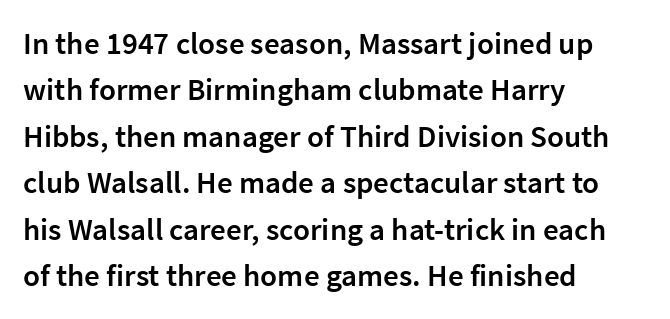
The image shows 31 px semibold sans-serif type, upright; set left-aligned, normal line spacing (1.5x), normal letter spacing, not underlined; low stroke contrast and a medium x-height.
